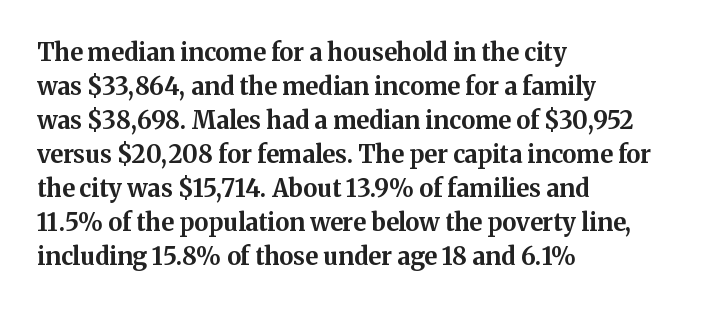
The passage shown stacks its lines at a standard gap. These lines keep a tight, regular rhythm from letter to letter. Descenders hang freely into open space. The sample has been set heavy, in full bold. Leftover space on each line is placed entirely after the last word. Nope, not italic — everything's standing straight.
